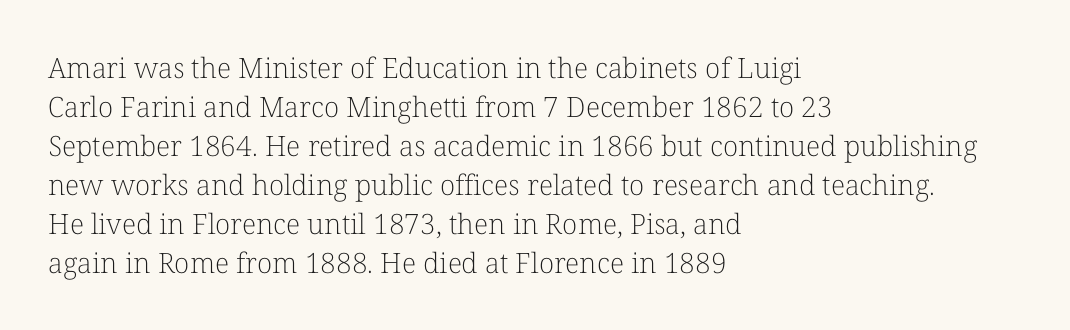
No heavy texture on the line: the type isn't bold. The face used here is proportionally spaced, like ordinary book or web type. Where is the straight margin? On the left. This rendering leaves character spacing at its baseline value. Are there feet on the stems? There are — it's a serif.
